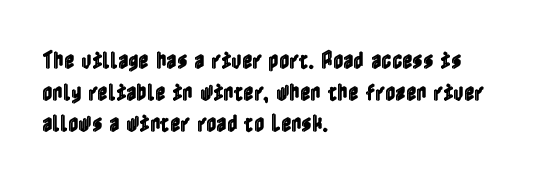
The baseline area is clear. The letterforms sit shoulder to shoulder at normal distance. Each line starts at the same left margin while the right side varies. You can tell it's not italic because the verticals are truly vertical.
